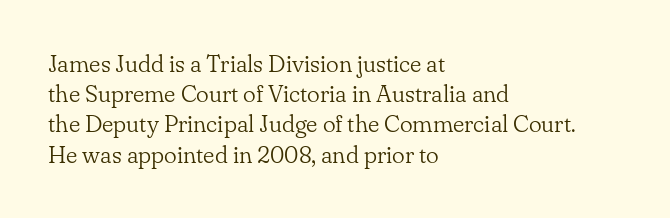
Q: Is the text bold? A: No.
Q: Is the text italic (slanted)? A: No, it is upright.
Q: Is the text underlined? A: No.
Q: How is the paragraph aligned? A: Left-aligned.
Q: Is the spacing between letters normal or unusually wide? A: Normal.
Q: Is the spacing between lines tight, normal or loose? A: Normal.
